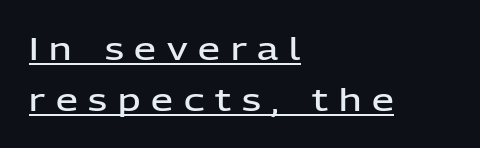
You can tell it's not italic because the verticals are truly vertical. In CSS terms this would be text-align: left. Stroke terminals: plain, sans-serif. Glance below the letters and you will spot a drawn line. Compared with typical body copy, the letter spacing here is much looser. Think of a printed novel: that variable character pitch is what you see here.
